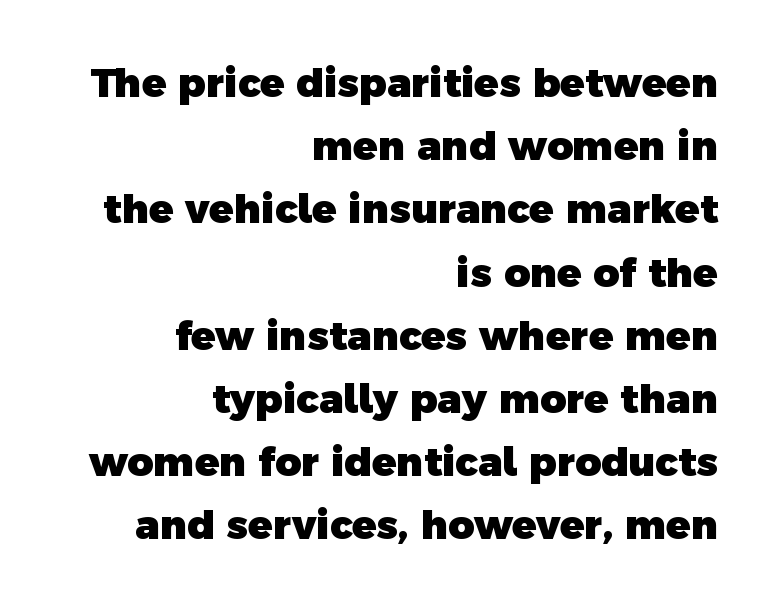
Q: Is the text bold? A: Yes.
Q: Is the typeface a serif or a sans-serif typeface? A: Sans-serif.
Q: Is the text underlined? A: No.
Q: How is the paragraph aligned? A: Right-aligned.
Q: Is the spacing between letters normal or unusually wide? A: Normal.
Q: Is the spacing between lines tight, normal or loose? A: Normal.
Q: Width (condensed, normal, or wide)? A: Normal.
Q: x-height? A: Medium.
Q: Monospaced? A: No.
